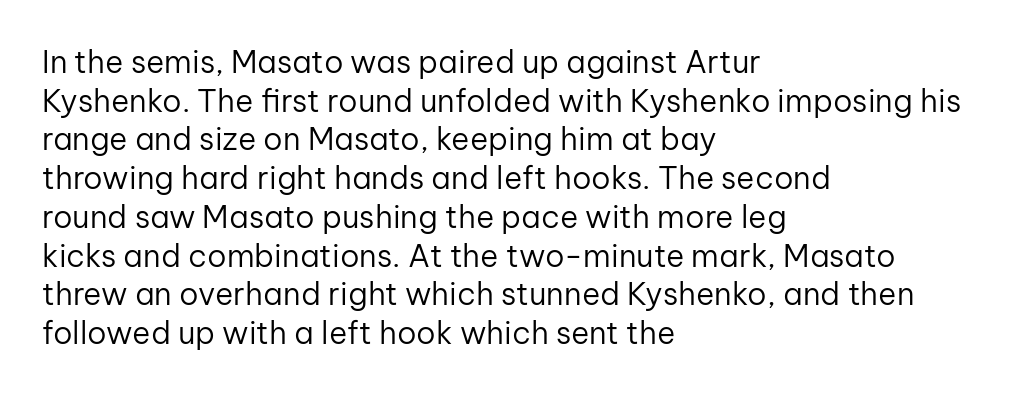
Typographically, this falls in the sans-serif category. Think of a printed novel: that variable character pitch is what you see here. Quick note: not italic, upright. Each word holds together tightly as a unit, with standard inter-letter gaps.
